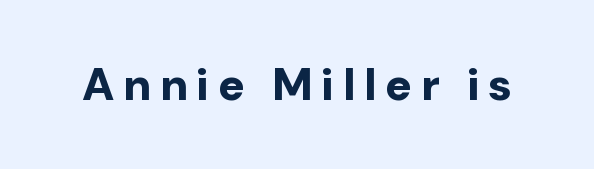
{"serif": "no", "italic": "no", "bold": "yes", "weight": "bold", "width": "normal", "stroke_contrast": "low", "x_height": "medium", "monospaced": "no", "underline": "no", "glyph_px": 45}
